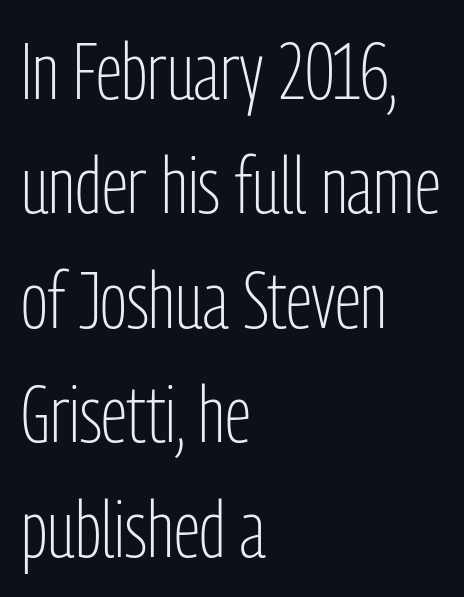
The letters sit at their default tracking, neither squeezed nor spread. These lines are rendered in a variable-pitch font. Nobody drew a line under any word here. Horizontal alignment here is leftward, the default for most running prose.
